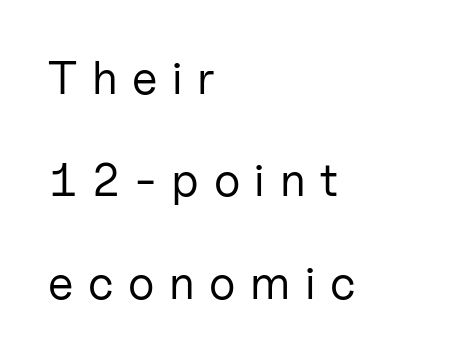
Tracking value appears strongly positive — letters spread wide. Proportional: the letters do not fall into vertical columns. Letterform terminals end flat and unadorned throughout the passage. A great deal of white space separates one row of letters from the next. Is the block centered? No — it sits flush against the left margin.
